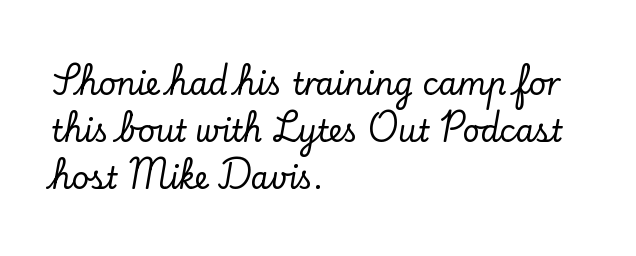
{"serif": "yes", "width": "normal", "stroke_contrast": "low", "x_height": "small", "monospaced": "no", "underline": "no", "align": "left", "line_spacing": "normal", "line_spacing_ratio": 1.57, "letter_spacing": "normal", "letter_spacing_em": 0.0, "glyph_px": 30}
